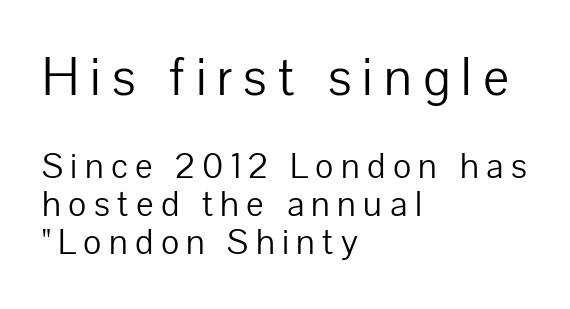
The image shows 55 px light sans-serif type, upright; set left-aligned, tight line spacing (1.02x), unusually wide letter spacing (+0.2 em), not underlined; the first (top) block is 1.49x larger; low stroke contrast and a medium x-height.
